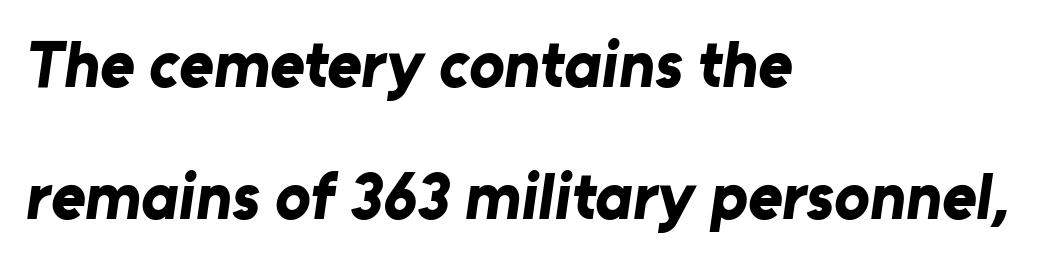
Q: Is the text bold? A: Yes.
Q: Is the typeface a serif or a sans-serif typeface? A: Sans-serif.
Q: Is the text underlined? A: No.
Q: How is the paragraph aligned? A: Left-aligned.
Q: Is the spacing between letters normal or unusually wide? A: Normal.
Q: Is the spacing between lines tight, normal or loose? A: Loose.
Q: Width (condensed, normal, or wide)? A: Normal.
Q: Stroke contrast? A: Low.
Q: x-height? A: Medium.
Q: Monospaced? A: No.
